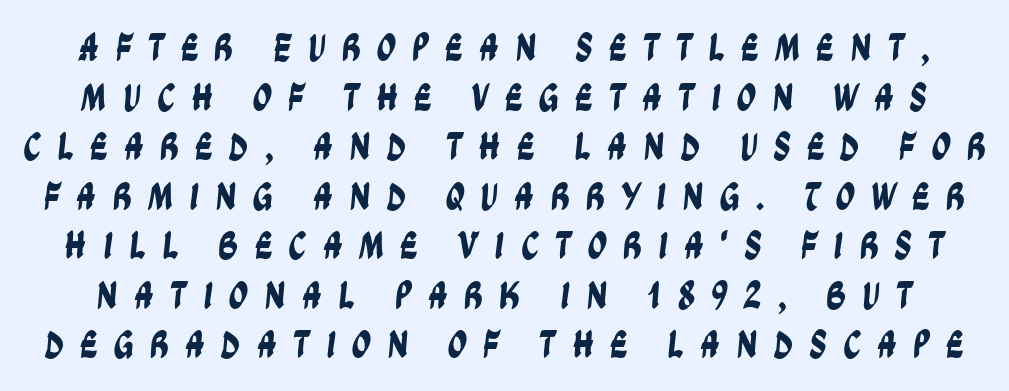
The image shows 39 px condensed sans-serif type; set normal line spacing (1.27x), unusually wide letter spacing (+0.4 em), not underlined; low stroke contrast and a large x-height.
